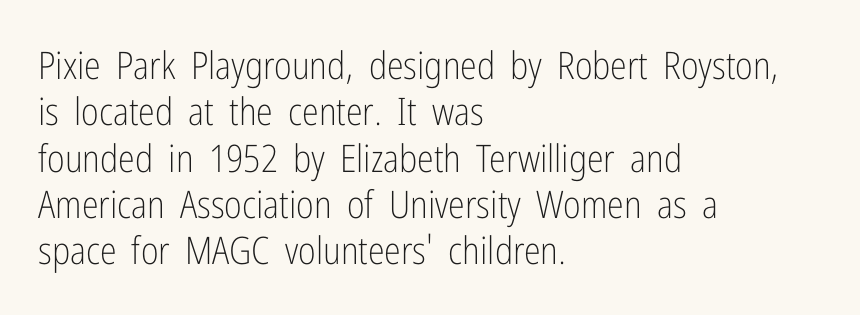
Each letter keeps its own natural width here, so spacing adapts to shape. Reading down the block, your eye returns to a fixed left position each line. Characters remain perfectly vertical along every line. Nope, no serifs anywhere on these letters.
